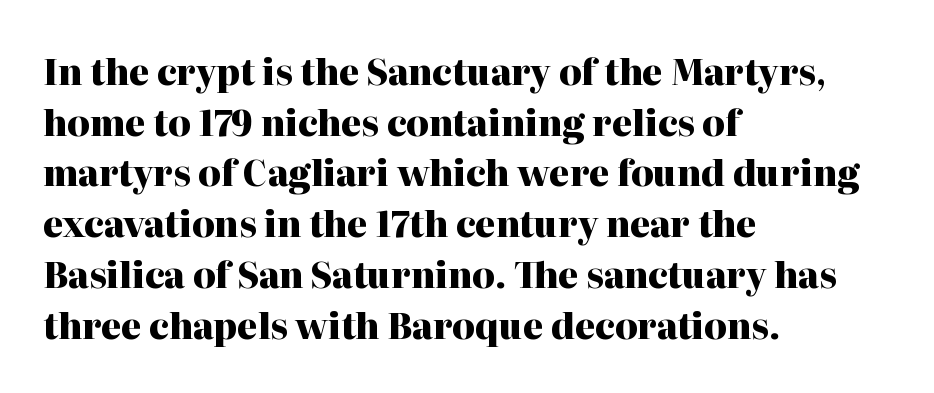
No extra tracking has been applied to these lines. Students, observe: this is what conventionally led text looks like. In terms of weight, the rendering is a true, heavy bold. Do the characters align in a grid? No, the font is proportional.
